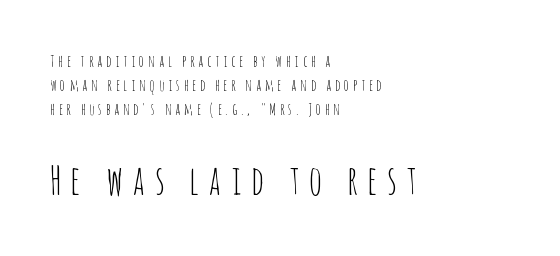
The image shows 40 px thin, condensed sans-serif type, upright; set left-aligned, normal line spacing (1.51x), unusually wide letter spacing (+0.24 em), not underlined; the second (bottom) block is 2.5x larger; low stroke contrast and a large x-height.
